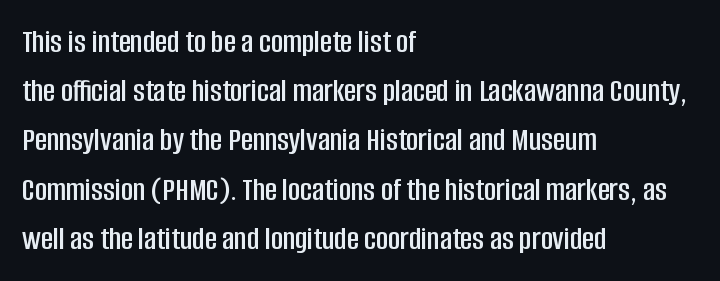
The image shows 33 px condensed sans-serif type, upright; set left-aligned, normal line spacing (1.49x), normal letter spacing, not underlined; low stroke contrast and a large x-height.
